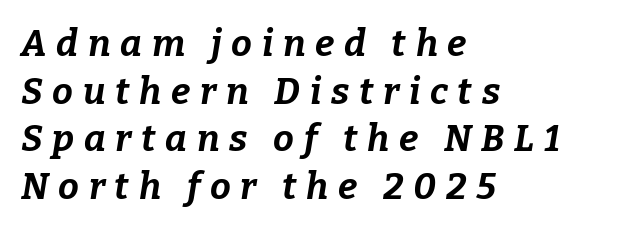
Q: Is the text bold? A: Yes.
Q: Is the text italic (slanted)? A: Yes, it leans right by about 9 degrees.
Q: Is the text underlined? A: No.
Q: How is the paragraph aligned? A: Left-aligned.
Q: Is the spacing between letters normal or unusually wide? A: Unusually wide.
Q: Is the spacing between lines tight, normal or loose? A: Normal.
Q: Width (condensed, normal, or wide)? A: Normal.
Q: Stroke contrast? A: Low.
Q: x-height? A: Medium.
Q: Monospaced? A: No.
